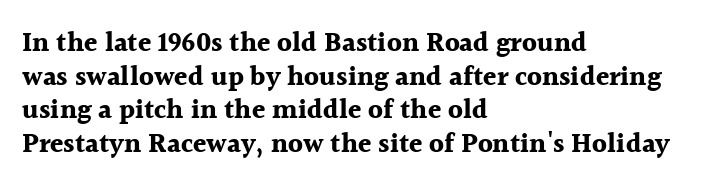
The image shows 27 px bold type, upright; set left-aligned, normal line spacing (1.25x), normal letter spacing, not underlined.
